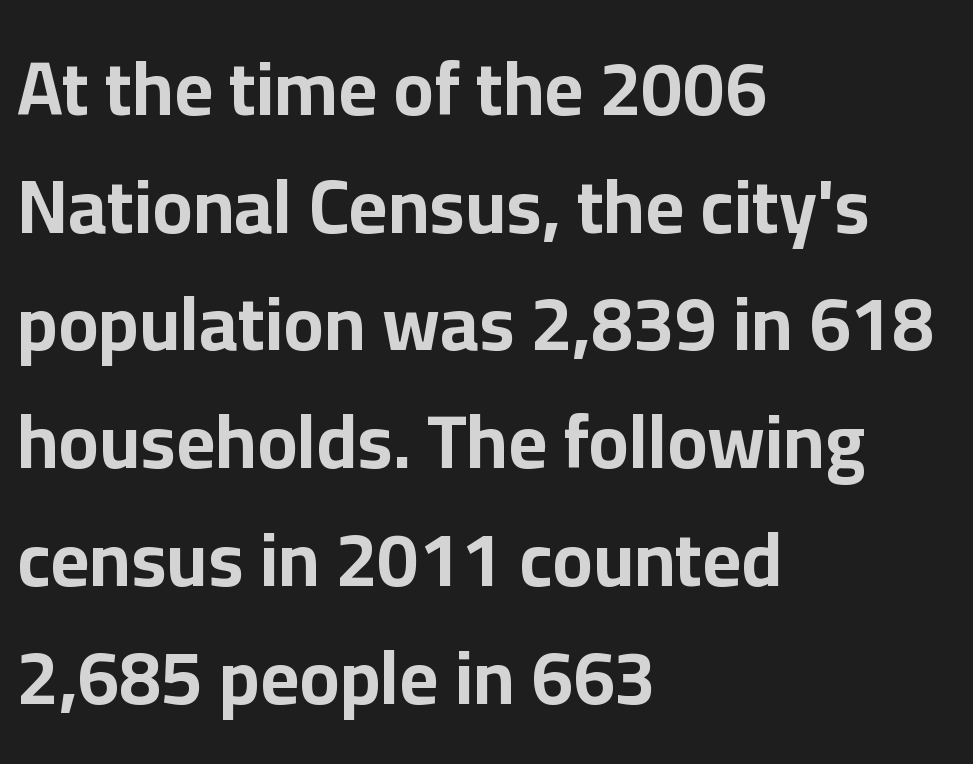
Q: Is the text bold? A: Yes.
Q: Is the text italic (slanted)? A: No, it is upright.
Q: Is the typeface a serif or a sans-serif typeface? A: Sans-serif.
Q: Is the text underlined? A: No.
Q: How is the paragraph aligned? A: Left-aligned.
Q: Is the spacing between letters normal or unusually wide? A: Normal.
Q: Is the spacing between lines tight, normal or loose? A: Normal.
Q: Width (condensed, normal, or wide)? A: Normal.
Q: Stroke contrast? A: Low.
Q: x-height? A: Medium.
Q: Monospaced? A: No.
